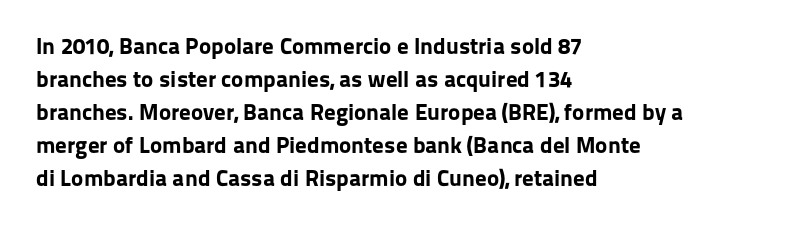
{"italic": "no", "bold": "yes", "underline": "no", "align": "left", "line_spacing": "normal", "line_spacing_ratio": 1.44, "letter_spacing": "normal", "letter_spacing_em": 0.0, "glyph_px": 23}
